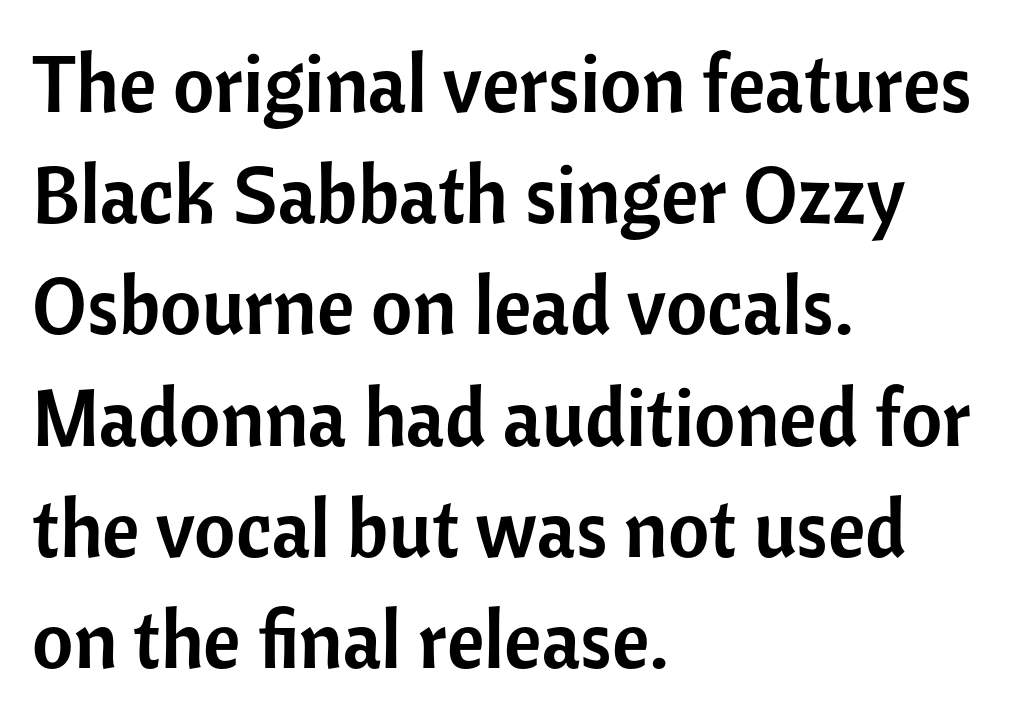
{"serif": "no", "italic": "no", "width": "normal", "stroke_contrast": "low", "x_height": "medium", "monospaced": "no", "underline": "no", "align": "left", "line_spacing": "normal", "line_spacing_ratio": 1.39, "letter_spacing": "normal", "letter_spacing_em": 0.0, "glyph_px": 80}
